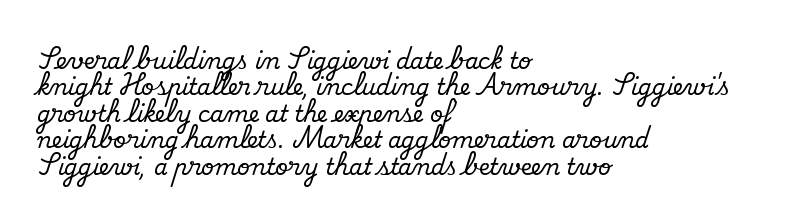
This rendering features lettering with no underline. Horizontal alignment here is leftward, the default for most running prose. These lines keep a tight, regular rhythm from letter to letter.
